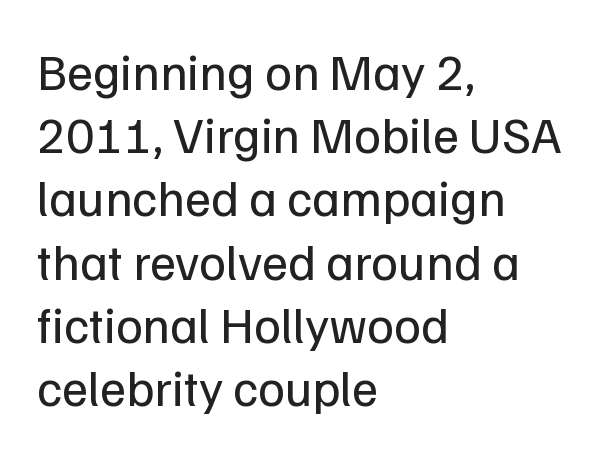
{"serif": "no", "italic": "no", "bold": "no", "weight": "regular", "width": "normal", "stroke_contrast": "low", "x_height": "medium", "monospaced": "no", "underline": "no", "align": "left", "line_spacing_ratio": 1.24, "letter_spacing": "normal", "letter_spacing_em": 0.0, "glyph_px": 51}
